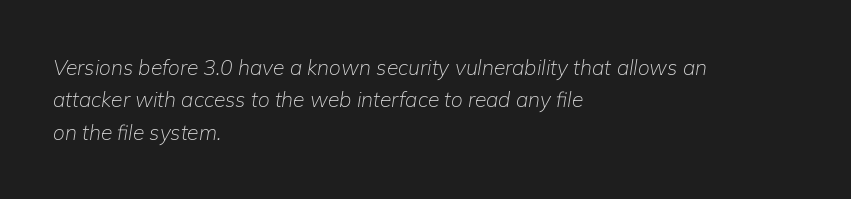
{"italic": "yes", "lean": "right", "slant_degrees": 9, "bold": "no", "underline": "no", "align": "left", "line_spacing": "normal", "line_spacing_ratio": 1.54, "letter_spacing": "normal", "letter_spacing_em": 0.0, "glyph_px": 21}
